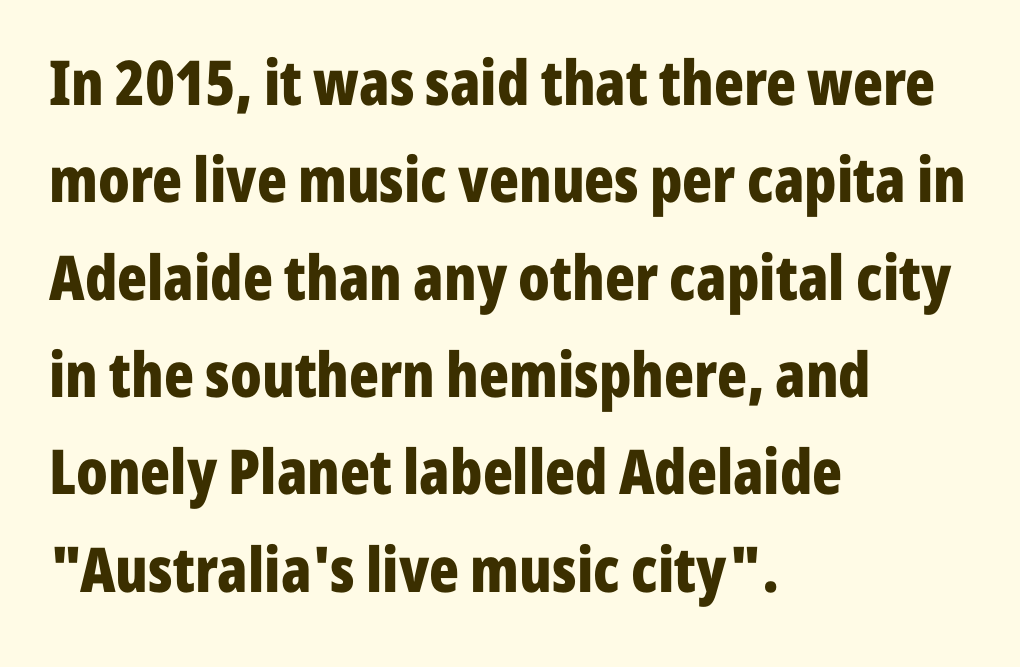
Q: Is the text bold? A: Yes.
Q: Is the text italic (slanted)? A: No, it is upright.
Q: Is the typeface a serif or a sans-serif typeface? A: Sans-serif.
Q: Is the text underlined? A: No.
Q: How is the paragraph aligned? A: Left-aligned.
Q: Is the spacing between letters normal or unusually wide? A: Normal.
Q: Is the spacing between lines tight, normal or loose? A: Normal.
Q: Width (condensed, normal, or wide)? A: Condensed.
Q: Stroke contrast? A: Low.
Q: x-height? A: Medium.
Q: Monospaced? A: No.
